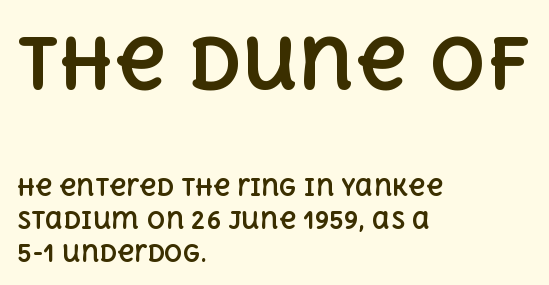
The image shows 70 px bold type, upright; set left-aligned, normal line spacing (1.42x), normal letter spacing, not underlined; the first (top) block is 3.04x larger; a large x-height.
